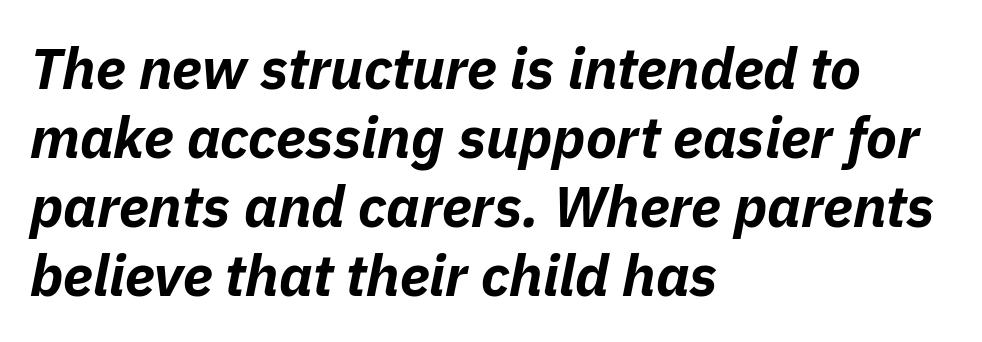
{"italic": "yes", "lean": "right", "slant_degrees": 11, "bold": "yes", "weight": "bold", "width": "normal", "stroke_contrast": "low", "x_height": "medium", "monospaced": "no", "underline": "no", "align": "left", "line_spacing_ratio": 1.21, "letter_spacing": "normal", "letter_spacing_em": 0.0, "glyph_px": 57}
